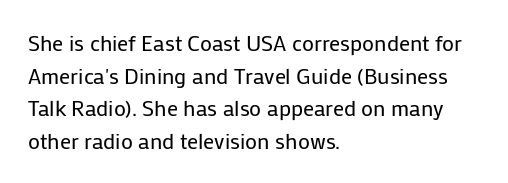
{"italic": "no", "bold": "no", "underline": "no", "align": "left", "line_spacing": "normal", "line_spacing_ratio": 1.48, "letter_spacing": "normal", "letter_spacing_em": 0.0, "glyph_px": 22}
